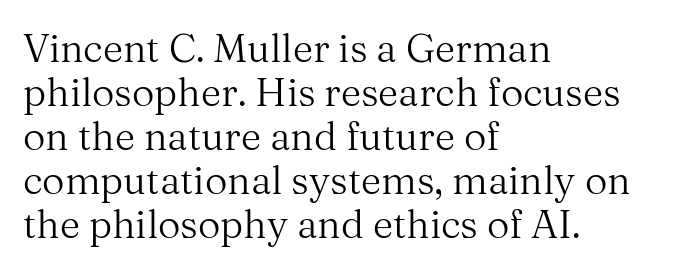
The image shows 39 px regular-weight serif type, upright; set left-aligned, tight line spacing (1.13x), normal letter spacing, not underlined; medium stroke contrast and a medium x-height.
